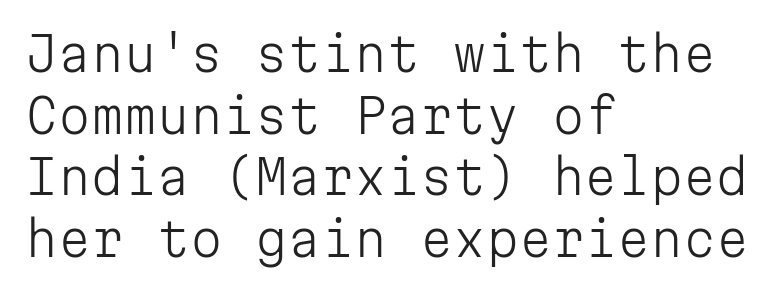
Spacing verdict: monospaced, one width for all characters. Unmarked baselines from the first word to the last. Honestly, the row spacing looks completely unremarkable. The type family on display is of the sans-serif kind.
